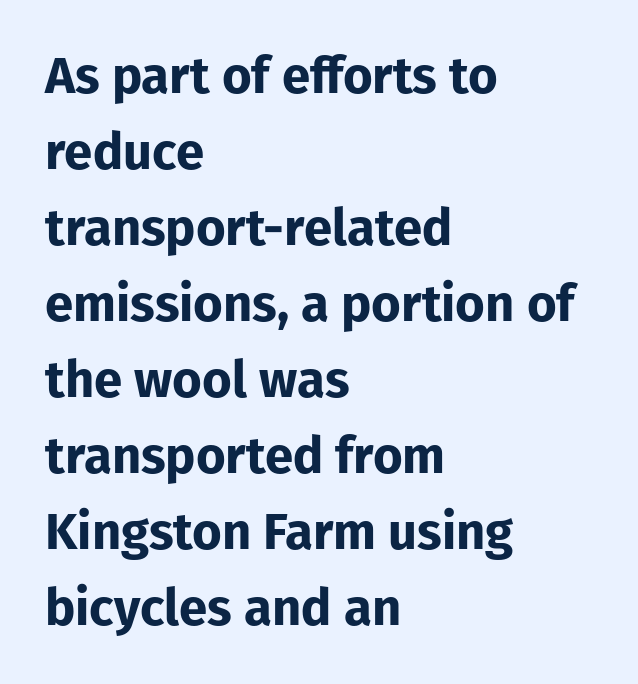
Each new line begins a customary step beneath the previous one. Nobody touched the tracking dial on this one. Typographic density is high because the face is bold. Is this a fixed-width face? No — the glyphs have proportional, varying widths. The compositor pushed each line to the left boundary.
